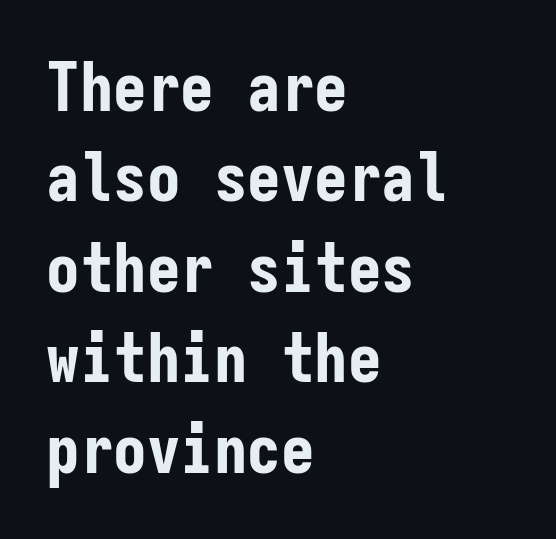
The lines in this sample share a left origin and differ only in where they stop. This is the regular roman posture of the typeface. The face used here is a sans, in the tradition of grotesques and geometrics. Whoever set this chose a conventional vertical rhythm.
